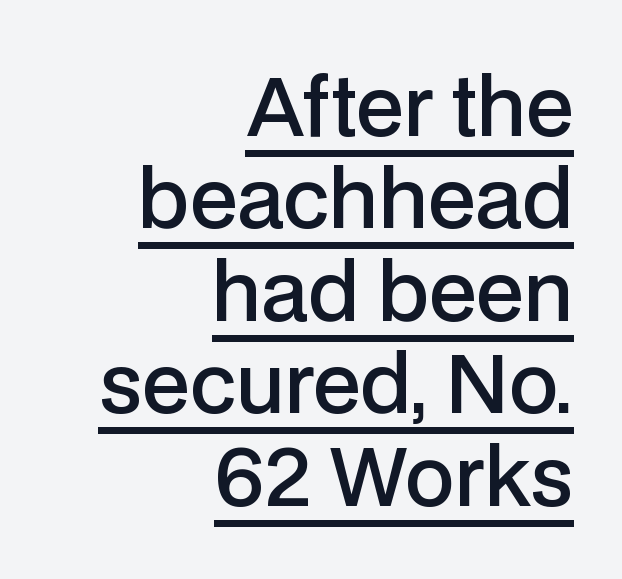
Q: Is the text bold? A: Semi-bold.
Q: Is the text italic (slanted)? A: No, it is upright.
Q: Is the typeface a serif or a sans-serif typeface? A: Sans-serif.
Q: Is the text underlined? A: Yes.
Q: How is the paragraph aligned? A: Right-aligned.
Q: Is the spacing between letters normal or unusually wide? A: Normal.
Q: Width (condensed, normal, or wide)? A: Normal.
Q: Stroke contrast? A: Low.
Q: x-height? A: Medium.
Q: Monospaced? A: No.
